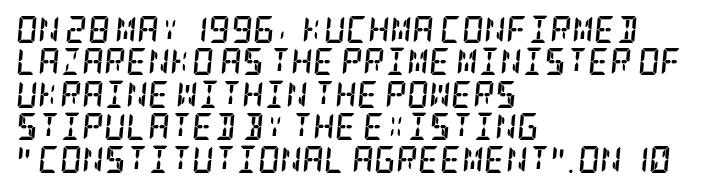
{"italic": "yes", "lean": "right", "slant_degrees": 5, "bold": "yes", "underline": "no", "align": "left", "line_spacing_ratio": 1.2, "letter_spacing": "normal", "letter_spacing_em": 0.0, "glyph_px": 27}
